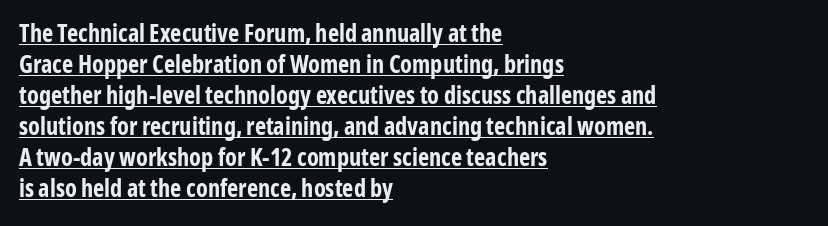
Q: Is the text bold? A: Yes.
Q: Is the text italic (slanted)? A: No, it is upright.
Q: Is the text underlined? A: Yes.
Q: How is the paragraph aligned? A: Left-aligned.
Q: Is the spacing between letters normal or unusually wide? A: Normal.
Q: Is the spacing between lines tight, normal or loose? A: Normal.
